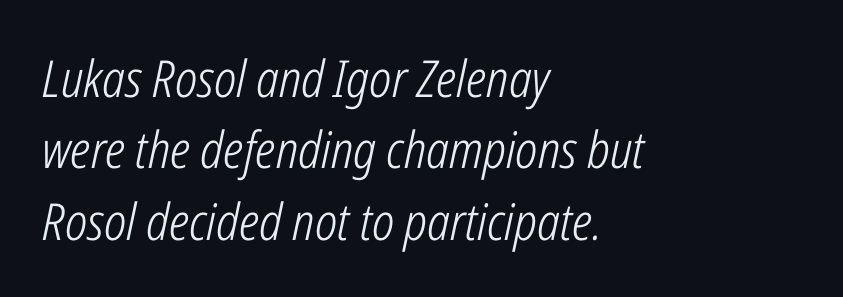
The image shows 51 px light, condensed type, italic (leaning right); set left-aligned, normal line spacing (1.4x), normal letter spacing, not underlined; low stroke contrast and a medium x-height.
